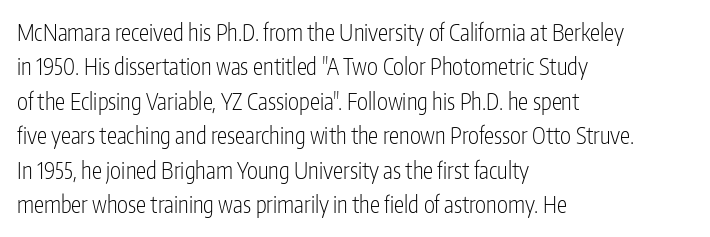
Observe the ordinary spacing: letters are neighbours, not strangers. Only glyphs here, with clear space below each row. Honestly, the row spacing looks completely unremarkable. No letter is thick-stroked: the sample isn't bold.
